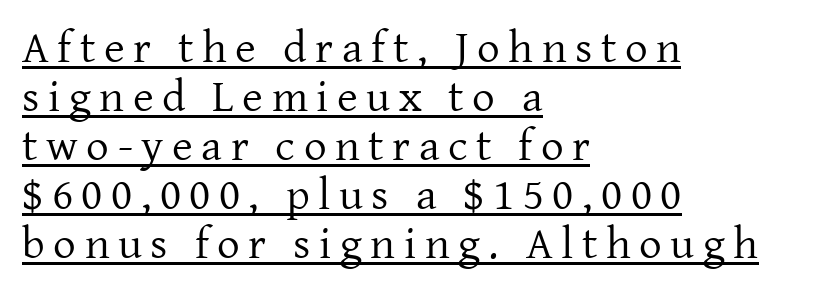
Q: Is the text bold? A: No.
Q: Is the text italic (slanted)? A: No, it is upright.
Q: Is the typeface a serif or a sans-serif typeface? A: Serif.
Q: Is the text underlined? A: Yes.
Q: How is the paragraph aligned? A: Left-aligned.
Q: Is the spacing between lines tight, normal or loose? A: Tight.
Q: Width (condensed, normal, or wide)? A: Normal.
Q: Stroke contrast? A: Low.
Q: x-height? A: Medium.
Q: Monospaced? A: No.
